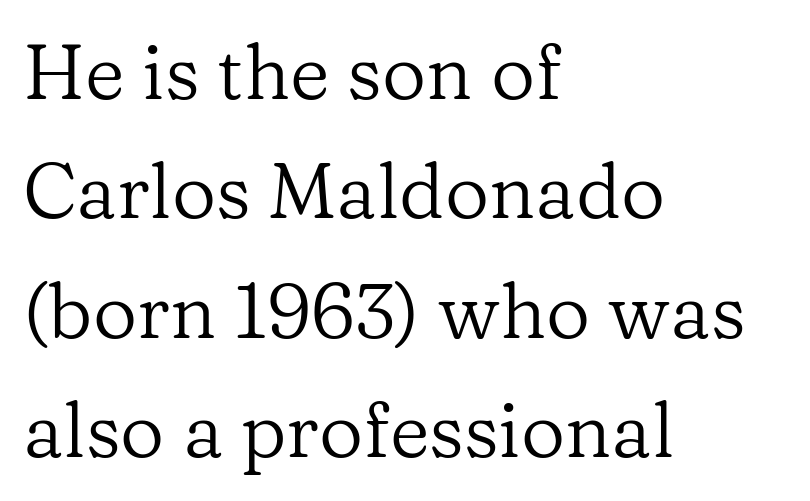
The image shows 77 px regular-weight serif type, upright; set left-aligned, normal line spacing (1.55x), normal letter spacing, not underlined; low stroke contrast and a medium x-height.
